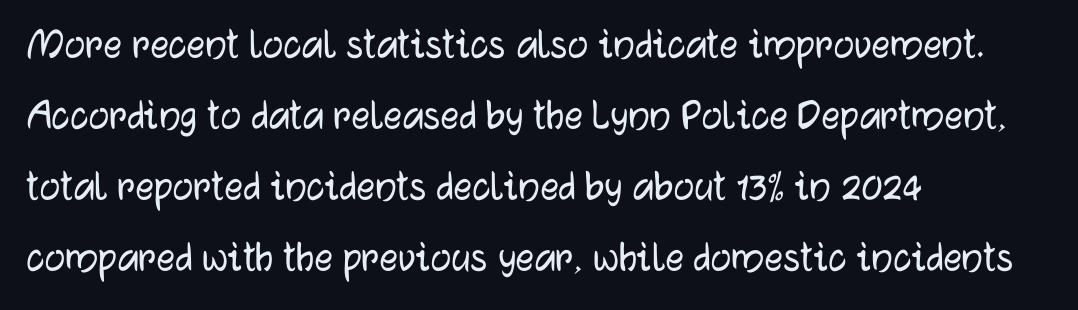
{"serif": "no", "italic": "no", "width": "normal", "stroke_contrast": "low", "x_height": "medium", "monospaced": "no", "underline": "no", "align": "left", "line_spacing": "normal", "line_spacing_ratio": 1.54, "letter_spacing": "normal", "letter_spacing_em": 0.0, "glyph_px": 46}
